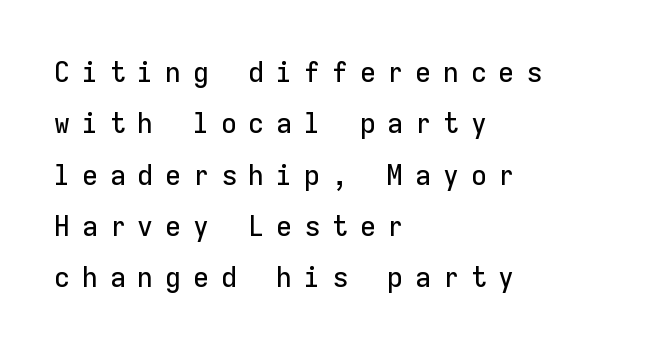
Check the space under the baseline: it is left empty. Glyph-to-glyph distance is far greater than everyday printed text. The paragraph has a hard left edge and a soft right edge. Look at the bottom of the vertical strokes: they stop flat, with no serifs. Every character here occupies the same horizontal width, giving the sample a typewriter-like rhythm. Style check: upright.
